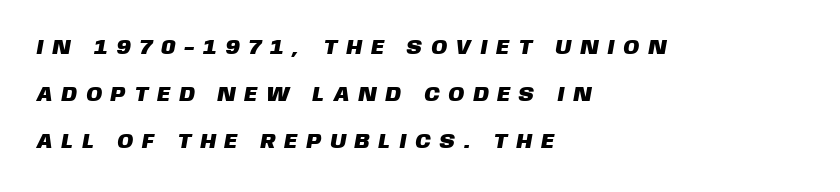
The image shows 21 px text type; set left-aligned, loose line spacing (2.24x), unusually wide letter spacing (+0.47 em), not underlined.
